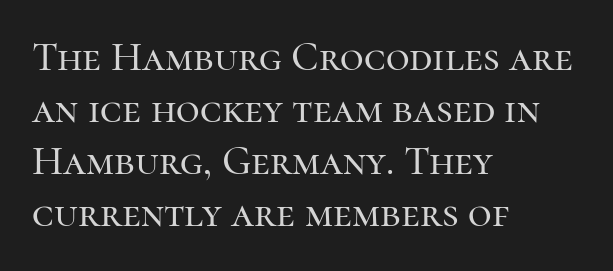
Q: Is the text italic (slanted)? A: No, it is upright.
Q: Is the typeface a serif or a sans-serif typeface? A: Serif.
Q: Is the text underlined? A: No.
Q: How is the paragraph aligned? A: Left-aligned.
Q: Is the spacing between letters normal or unusually wide? A: Normal.
Q: Is the spacing between lines tight, normal or loose? A: Normal.
Q: Width (condensed, normal, or wide)? A: Normal.
Q: Stroke contrast? A: High.
Q: x-height? A: Medium.
Q: Monospaced? A: No.
